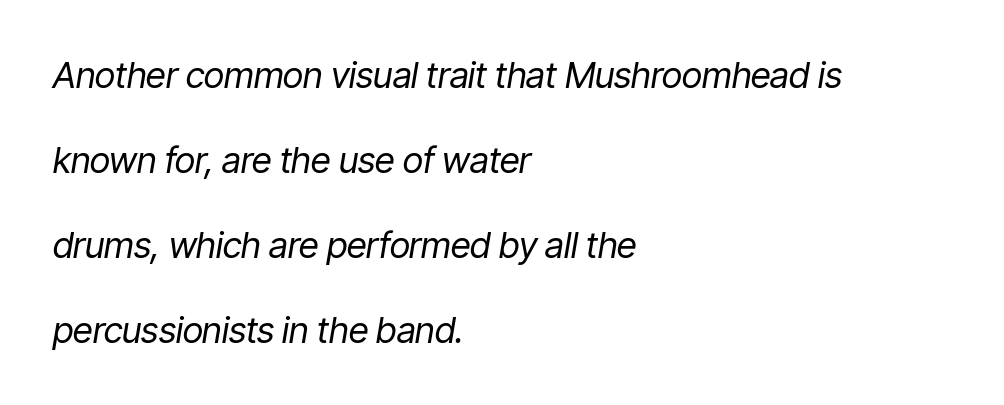
Slant detected: the letters are inclined. Where is the straight margin? On the left. Beneath every word, the page is bare. Inter-character spacing is left at the font's built-in metrics.
